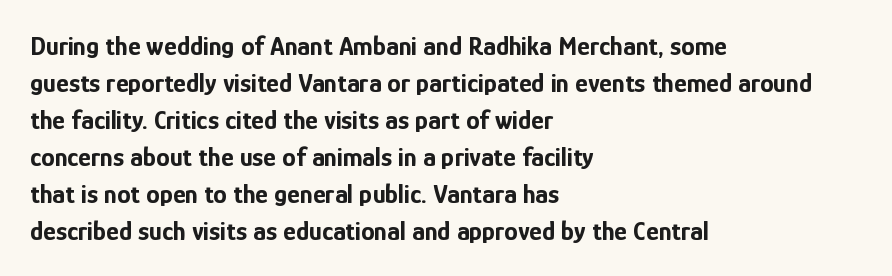
{"italic": "no", "bold": "yes", "underline": "no", "align": "left", "line_spacing": "normal", "line_spacing_ratio": 1.37, "letter_spacing": "normal", "letter_spacing_em": 0.0, "glyph_px": 27}
